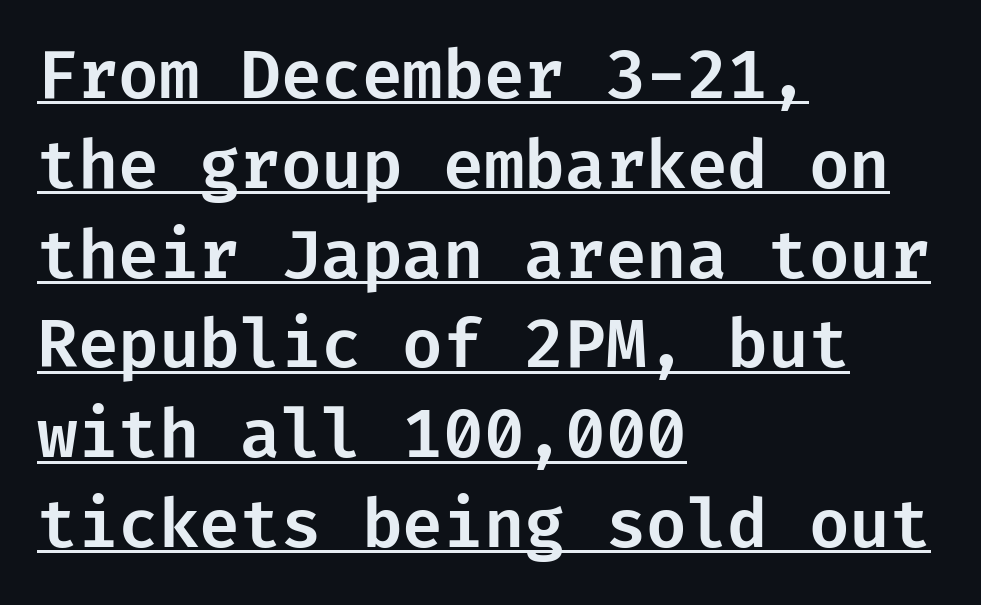
How are the letters spaced? Ordinarily, with no added tracking. Do the letters lean? They stand straight. Short and long lines alike share a common starting point at left. Students, observe: this is what conventionally led text looks like.
